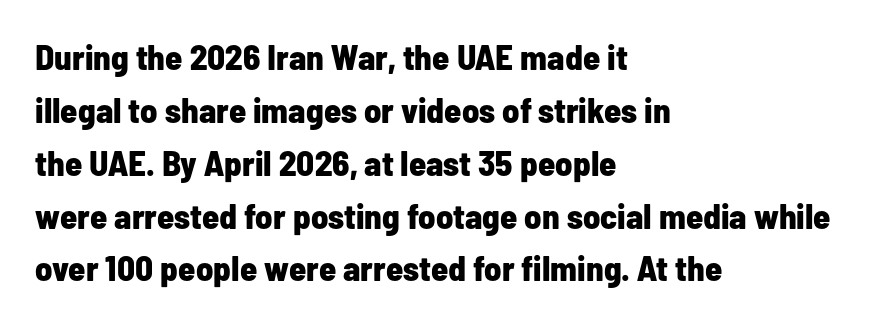
{"serif": "no", "italic": "no", "bold": "yes", "weight": "bold", "width": "condensed", "stroke_contrast": "low", "x_height": "medium", "monospaced": "no", "underline": "no", "align": "left", "line_spacing": "normal", "line_spacing_ratio": 1.51, "letter_spacing": "normal", "letter_spacing_em": 0.0, "glyph_px": 35}
